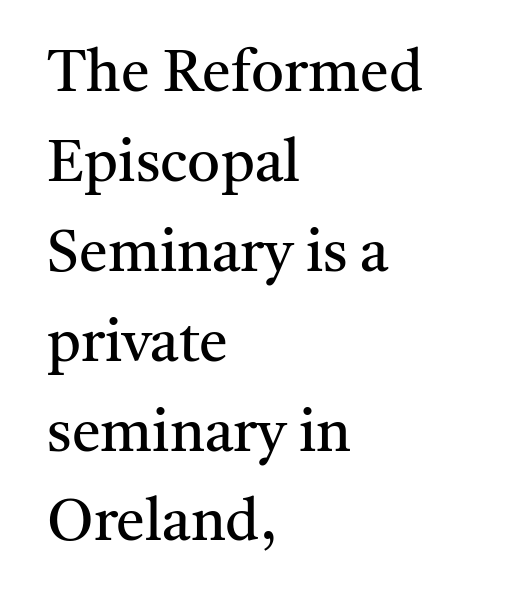
The image shows 58 px regular-weight serif type, upright; set left-aligned, normal line spacing (1.55x), normal letter spacing, not underlined; medium stroke contrast and a medium x-height.
